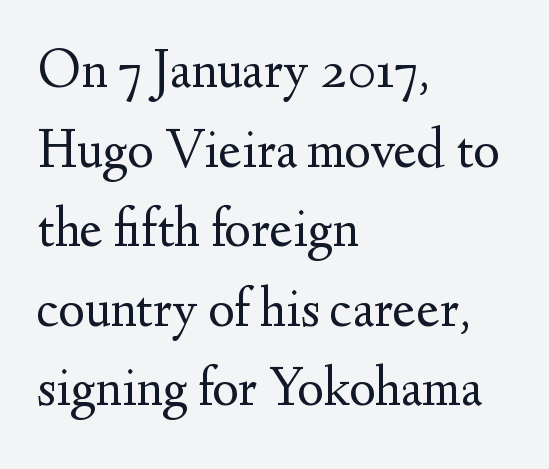
{"serif": "yes", "italic": "no", "bold": "no", "weight": "regular", "width": "normal", "stroke_contrast": "medium", "x_height": "small", "monospaced": "no", "underline": "no", "align": "left", "line_spacing": "normal", "line_spacing_ratio": 1.42, "letter_spacing": "normal", "letter_spacing_em": 0.0, "glyph_px": 56}
